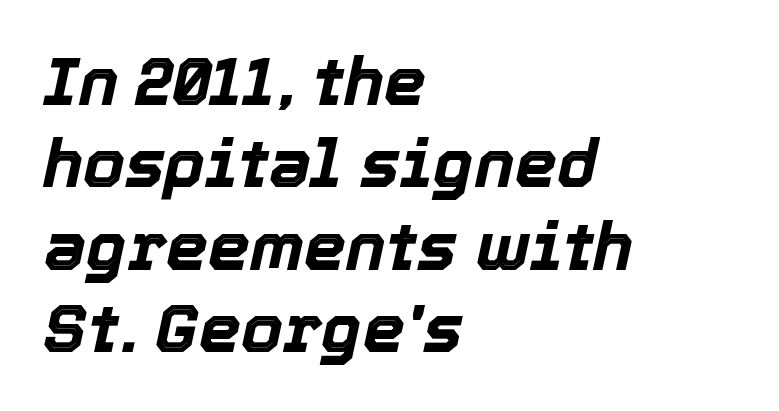
The glyphs have the mass of a bold cut. The space beneath each line is pristine and unruled. Slanted lettering throughout. Horizontal alignment here is leftward, the default for most running prose. In terms of letterspacing, this is plain default setting.
